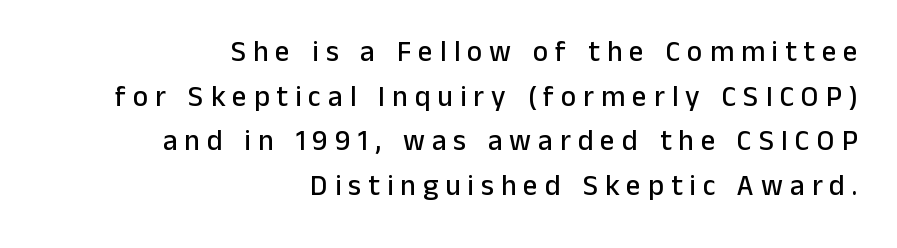
The image shows 29 px sans-serif type, upright; set right-aligned, normal line spacing (1.54x), unusually wide letter spacing (+0.24 em), not underlined; low stroke contrast and a medium x-height.
